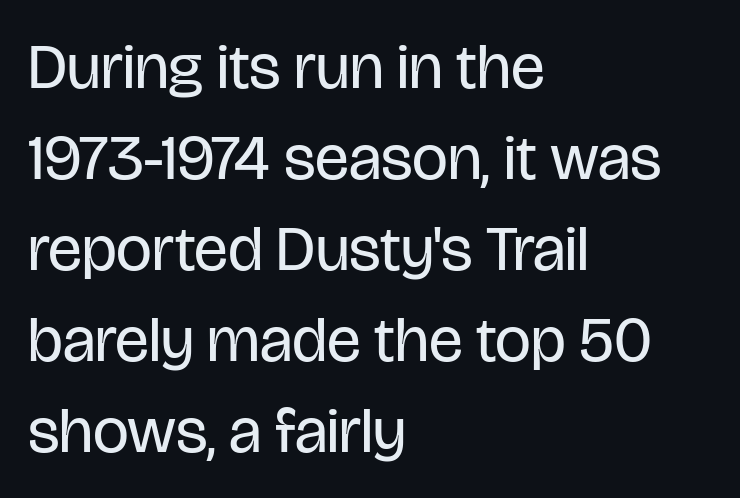
In CSS terms this would be text-align: left. Note: no serifs on the glyphs. The zone under the glyphs is completely vacant. A typesetter would mark this as roman, not italic.
